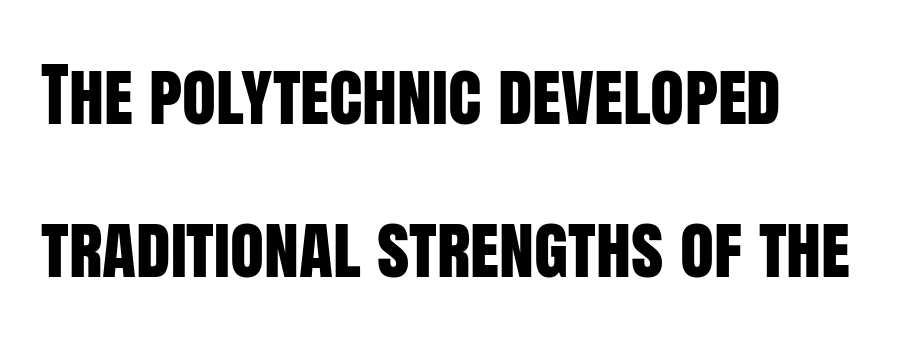
Q: Is the text italic (slanted)? A: No, it is upright.
Q: Is the typeface a serif or a sans-serif typeface? A: Sans-serif.
Q: Is the text underlined? A: No.
Q: How is the paragraph aligned? A: Left-aligned.
Q: Is the spacing between letters normal or unusually wide? A: Normal.
Q: Is the spacing between lines tight, normal or loose? A: Loose.
Q: Width (condensed, normal, or wide)? A: Condensed.
Q: Stroke contrast? A: Low.
Q: x-height? A: Large.
Q: Monospaced? A: No.
